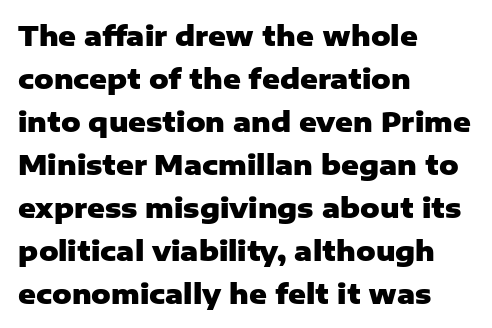
{"italic": "no", "bold": "yes", "underline": "no", "align": "left", "line_spacing": "normal", "line_spacing_ratio": 1.59, "letter_spacing": "normal", "letter_spacing_em": 0.0, "glyph_px": 27}
